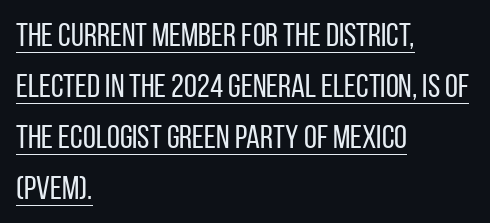
Reading down the block, your eye returns to a fixed left position each line. The face used here is proportionally spaced, like ordinary book or web type. Look at the tracking — it's just the regular setting, nothing added. Each letter's strokes conclude bluntly, with no projecting serifs. Heft: none added — not bold.
